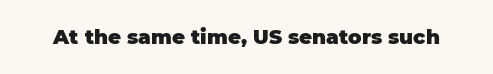
{"italic": "no", "bold": "yes", "underline": "no", "letter_spacing": "normal", "letter_spacing_em": 0.0, "glyph_px": 20}
